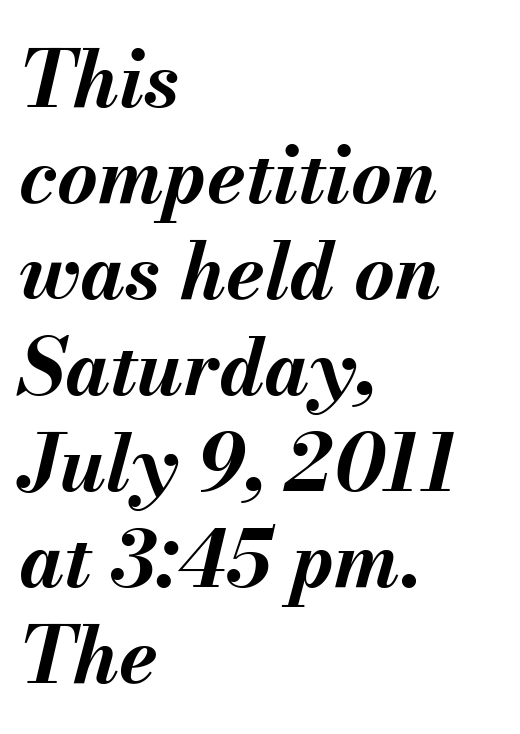
The image shows 78 px bold type, italic (leaning right); set left-aligned, line spacing 1.23x, normal letter spacing, not underlined; medium stroke contrast and a small x-height.
